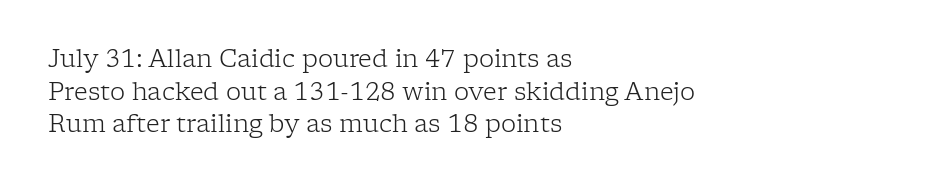
Plain, unruled lines of type. Ordinary non-slanted type is in use. Does extra space separate the letters? No, they use regular spacing. This is not heavy type; no bold has been used. These lines sit exactly where default settings would place them. Reading down the block, your eye returns to a fixed left position each line.
